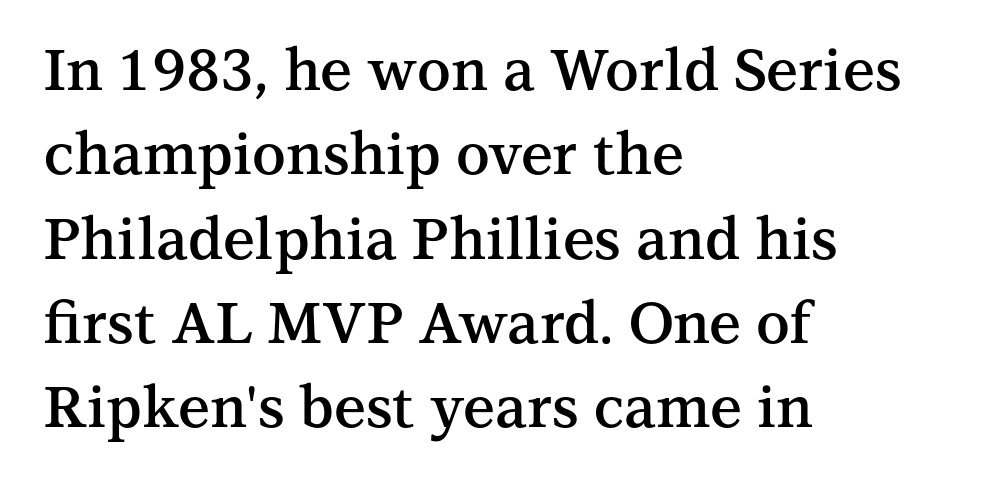
Q: Is the text bold? A: Semi-bold.
Q: Is the text italic (slanted)? A: No, it is upright.
Q: Is the typeface a serif or a sans-serif typeface? A: Serif.
Q: Is the text underlined? A: No.
Q: How is the paragraph aligned? A: Left-aligned.
Q: Is the spacing between letters normal or unusually wide? A: Normal.
Q: Is the spacing between lines tight, normal or loose? A: Normal.
Q: Width (condensed, normal, or wide)? A: Normal.
Q: Stroke contrast? A: Medium.
Q: x-height? A: Medium.
Q: Monospaced? A: No.
